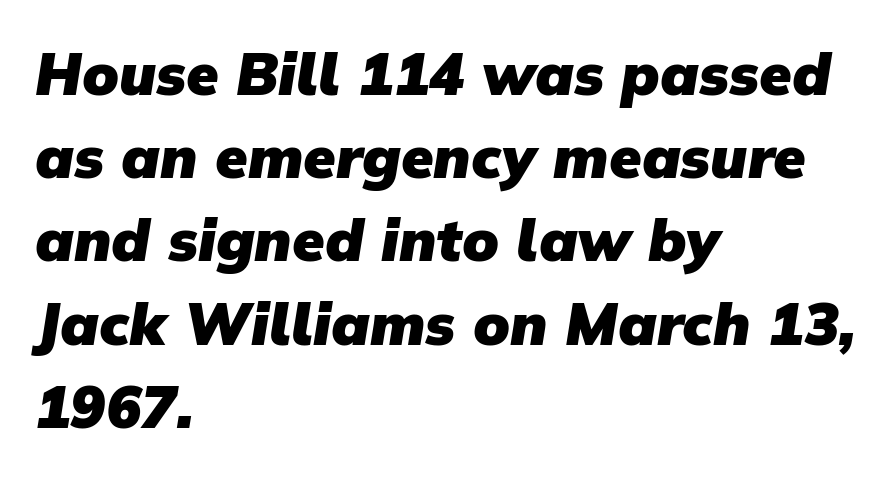
{"serif": "no", "bold": "yes", "weight": "heavy", "width": "normal", "stroke_contrast": "low", "x_height": "medium", "monospaced": "no", "underline": "no", "align": "left", "line_spacing": "normal", "line_spacing_ratio": 1.41, "letter_spacing": "normal", "letter_spacing_em": 0.0, "glyph_px": 59}
